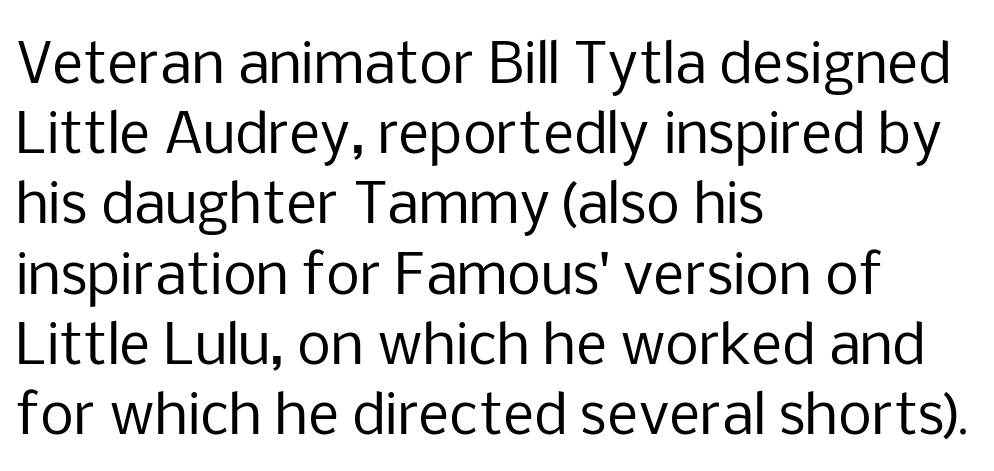
The image shows 54 px regular-weight sans-serif type, upright; set left-aligned, normal line spacing (1.3x), normal letter spacing, not underlined; low stroke contrast and a medium x-height.
